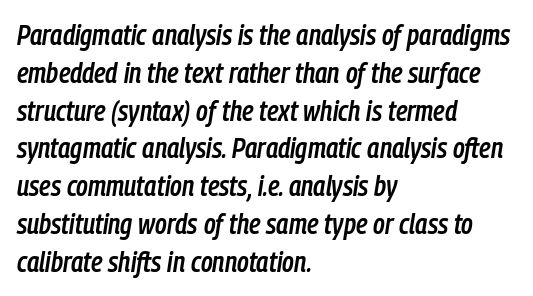
The passage shown is typed in a proportional face where columns would drift. Whoever set this chose a conventional vertical rhythm. In terms of weight, the rendering is demibold, just under bold. Nobody drew a line under any word here.
